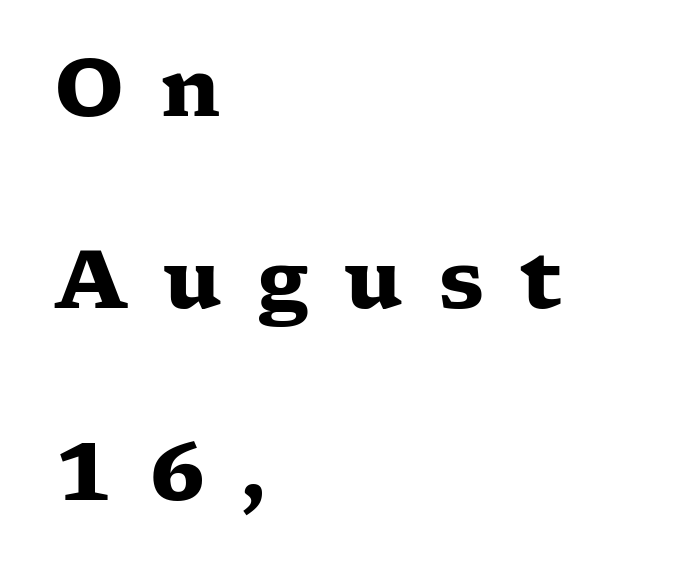
{"serif": "yes", "italic": "no", "bold": "yes", "weight": "heavy", "width": "wide", "stroke_contrast": "low", "x_height": "medium", "monospaced": "no", "underline": "no", "align": "left", "line_spacing": "loose", "line_spacing_ratio": 2.4, "letter_spacing": "wide", "letter_spacing_em": 0.44, "glyph_px": 80}
